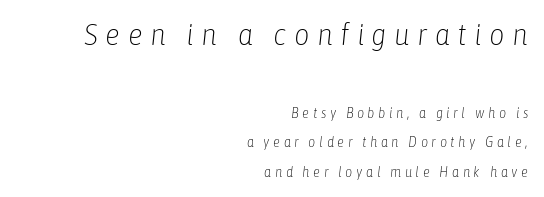
{"italic": "yes", "lean": "right", "slant_degrees": 6, "bold": "no", "weight": "light", "width": "condensed", "stroke_contrast": "low", "x_height": "medium", "monospaced": "no", "underline": "no", "align": "right", "line_spacing": "loose", "line_spacing_ratio": 2.12, "letter_spacing": "wide", "letter_spacing_em": 0.25, "larger_block": "first", "size_ratio": 2.14, "glyph_px": 30}
